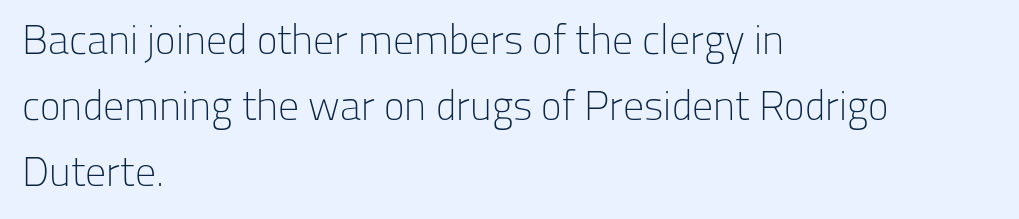
Q: Is the text bold? A: No.
Q: Is the text italic (slanted)? A: No, it is upright.
Q: Is the typeface a serif or a sans-serif typeface? A: Sans-serif.
Q: Is the text underlined? A: No.
Q: How is the paragraph aligned? A: Left-aligned.
Q: Is the spacing between letters normal or unusually wide? A: Normal.
Q: Is the spacing between lines tight, normal or loose? A: Normal.
Q: Width (condensed, normal, or wide)? A: Normal.
Q: Stroke contrast? A: Low.
Q: x-height? A: Medium.
Q: Monospaced? A: No.
